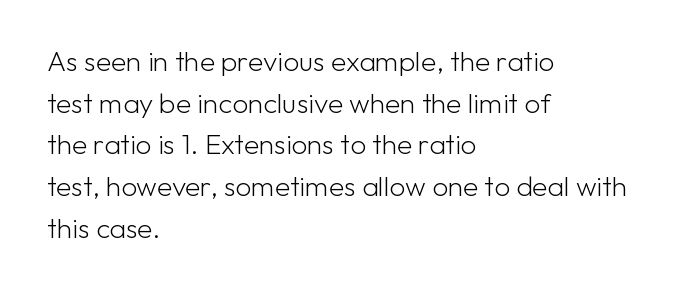
{"serif": "no", "italic": "no", "bold": "no", "weight": "light", "width": "normal", "stroke_contrast": "low", "x_height": "medium", "monospaced": "no", "underline": "no", "align": "left", "line_spacing": "normal", "line_spacing_ratio": 1.49, "letter_spacing": "normal", "letter_spacing_em": 0.0, "glyph_px": 28}
